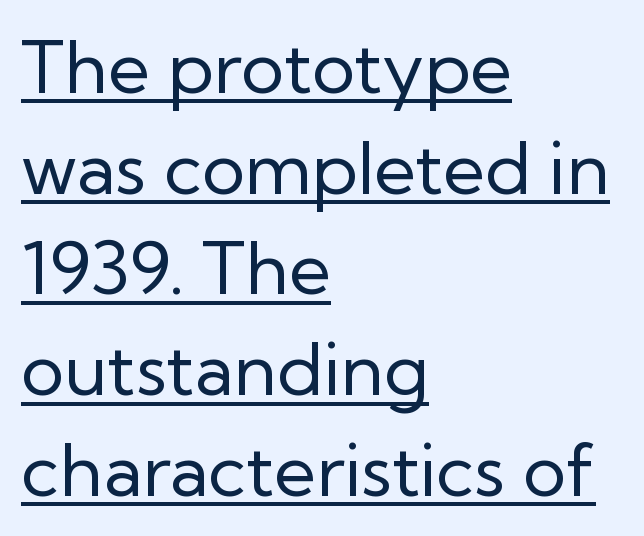
Q: Is the text bold? A: No.
Q: Is the text italic (slanted)? A: No, it is upright.
Q: Is the typeface a serif or a sans-serif typeface? A: Sans-serif.
Q: Is the text underlined? A: Yes.
Q: How is the paragraph aligned? A: Left-aligned.
Q: Is the spacing between letters normal or unusually wide? A: Normal.
Q: Is the spacing between lines tight, normal or loose? A: Normal.
Q: Width (condensed, normal, or wide)? A: Normal.
Q: Stroke contrast? A: Low.
Q: x-height? A: Medium.
Q: Monospaced? A: No.
